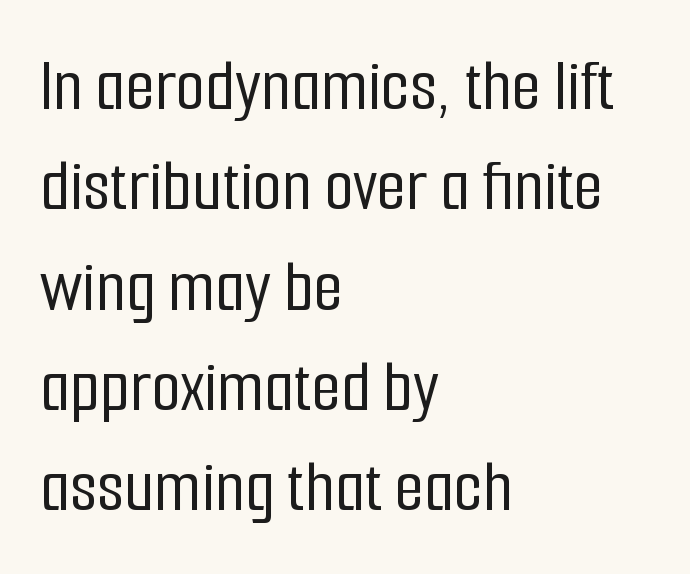
{"serif": "no", "italic": "no", "width": "condensed", "stroke_contrast": "low", "x_height": "medium", "monospaced": "no", "underline": "no", "align": "left", "line_spacing": "normal", "line_spacing_ratio": 1.32, "letter_spacing": "normal", "letter_spacing_em": 0.0, "glyph_px": 76}
